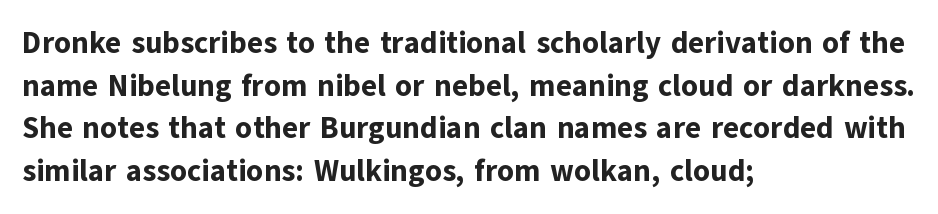
A dark, heavy texture on the line: the type is bold. Visually the block forms a straight wall on the left and a jagged coastline on the right. This rendering leaves character spacing at its baseline value. Think of a printed novel: that variable character pitch is what you see here. Rule under the text: the space is simply empty.
